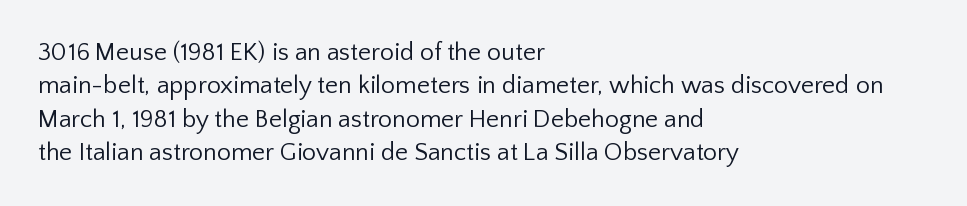
{"italic": "no", "bold": "no", "underline": "no", "align": "left", "line_spacing": "normal", "line_spacing_ratio": 1.34, "letter_spacing": "normal", "letter_spacing_em": 0.0, "glyph_px": 25}
